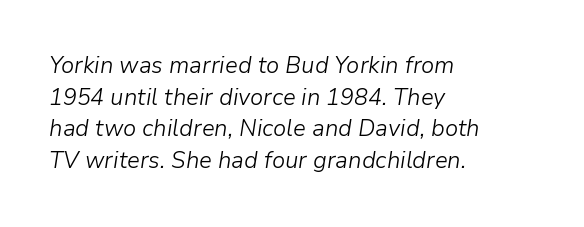
Honestly, there is no underline to notice here at all. A classic flush-left, rag-right setting is used for this passage. Observe the ordinary spacing: letters are neighbours, not strangers. The passage shown leans; its letterforms are oblique.
